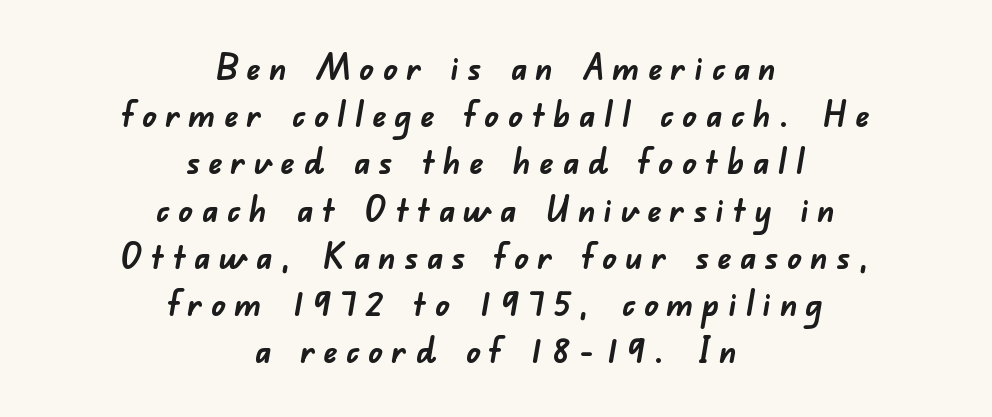
Q: Is the text bold? A: Yes.
Q: Is the typeface a serif or a sans-serif typeface? A: Sans-serif.
Q: Is the text underlined? A: No.
Q: How is the paragraph aligned? A: Centered.
Q: Is the spacing between letters normal or unusually wide? A: Unusually wide.
Q: Is the spacing between lines tight, normal or loose? A: Normal.
Q: Width (condensed, normal, or wide)? A: Normal.
Q: Stroke contrast? A: Low.
Q: x-height? A: Small.
Q: Monospaced? A: No.
